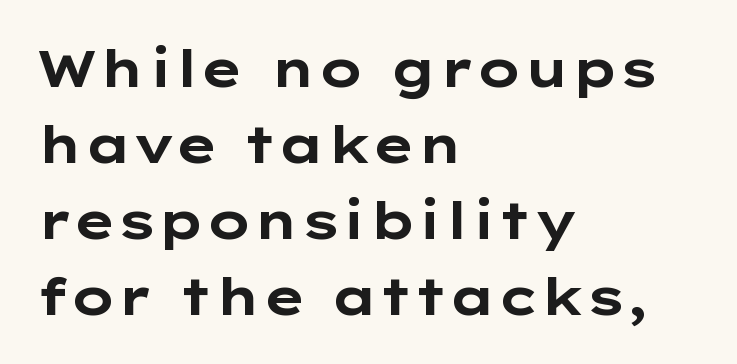
Line beginnings align vertically; line endings do not. The designer left line spacing at the default. Descenders hang freely into open space. The letters advance in unequal steps, a hallmark of proportional type. You can tell it's not italic because the verticals are truly vertical. Letter spacing: default.
